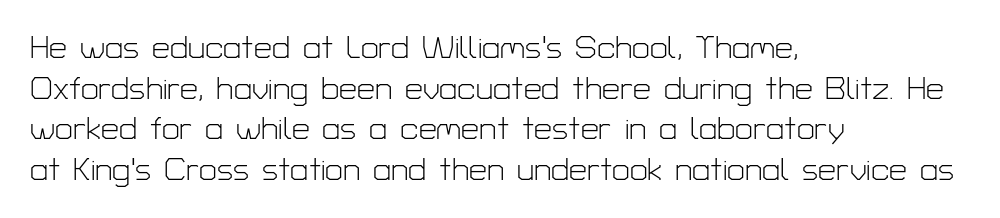
The image shows 32 px light sans-serif type, upright; set left-aligned, normal line spacing (1.27x), normal letter spacing, not underlined; low stroke contrast and a medium x-height.
